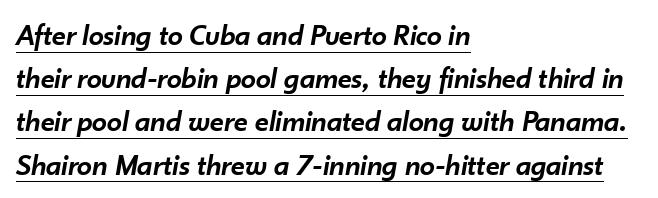
Q: Is the text bold? A: Semi-bold.
Q: Is the text italic (slanted)? A: Yes, it leans right by about 10 degrees.
Q: Is the text underlined? A: Yes.
Q: How is the paragraph aligned? A: Left-aligned.
Q: Is the spacing between letters normal or unusually wide? A: Normal.
Q: Is the spacing between lines tight, normal or loose? A: Normal.
Q: Width (condensed, normal, or wide)? A: Normal.
Q: Stroke contrast? A: Low.
Q: x-height? A: Small.
Q: Monospaced? A: No.
